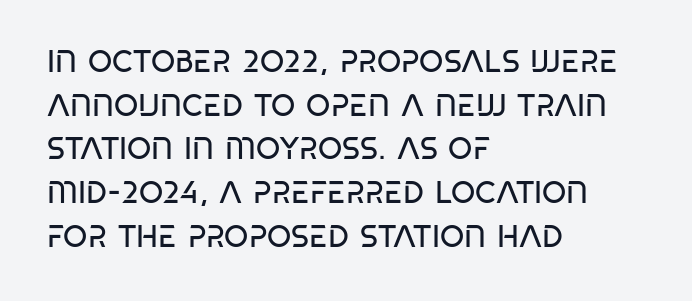
{"serif": "no", "italic": "no", "bold": "no", "weight": "regular", "width": "condensed", "stroke_contrast": "low", "x_height": "large", "monospaced": "no", "underline": "no", "align": "left", "line_spacing": "normal", "line_spacing_ratio": 1.41, "letter_spacing": "normal", "letter_spacing_em": 0.0, "glyph_px": 31}
